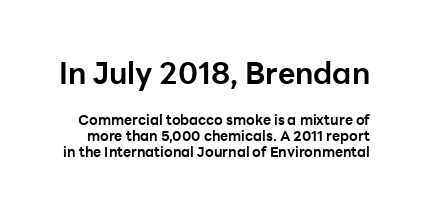
{"serif": "no", "italic": "no", "bold": "yes", "weight": "bold", "width": "normal", "stroke_contrast": "low", "x_height": "medium", "monospaced": "no", "underline": "no", "line_spacing": "tight", "line_spacing_ratio": 1.13, "letter_spacing": "normal", "letter_spacing_em": 0.0, "larger_block": "first", "size_ratio": 2.14, "glyph_px": 30}
